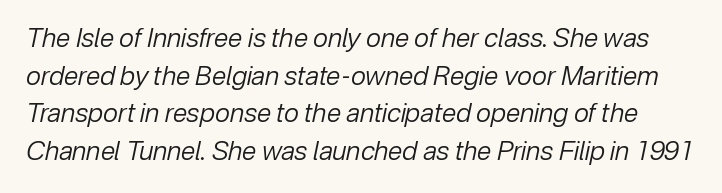
The image shows 26 px text type, italic (leaning right); set normal line spacing (1.45x), normal letter spacing, not underlined.
